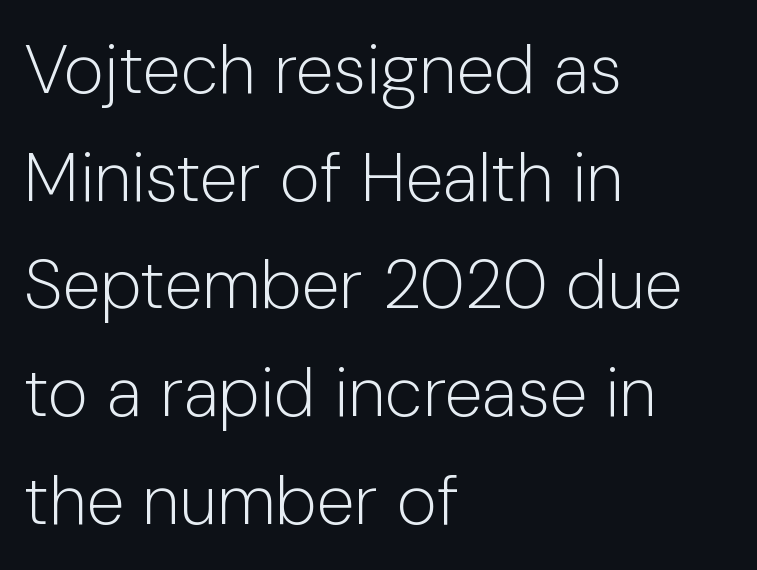
{"serif": "no", "italic": "no", "bold": "no", "weight": "light", "width": "normal", "stroke_contrast": "low", "x_height": "medium", "monospaced": "no", "underline": "no", "align": "left", "line_spacing": "normal", "line_spacing_ratio": 1.56, "letter_spacing": "normal", "letter_spacing_em": 0.0, "glyph_px": 69}
